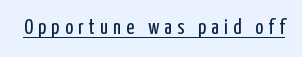
Q: Is the text bold? A: No.
Q: Is the text italic (slanted)? A: No, it is upright.
Q: Is the text underlined? A: Yes.
Q: Is the spacing between letters normal or unusually wide? A: Unusually wide.
